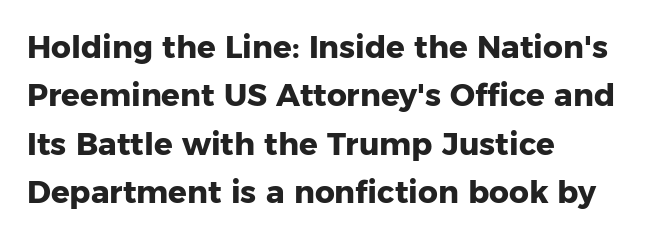
The image shows 31 px heavy sans-serif type, upright; set left-aligned, normal line spacing (1.56x), normal letter spacing, not underlined; low stroke contrast and a medium x-height.
